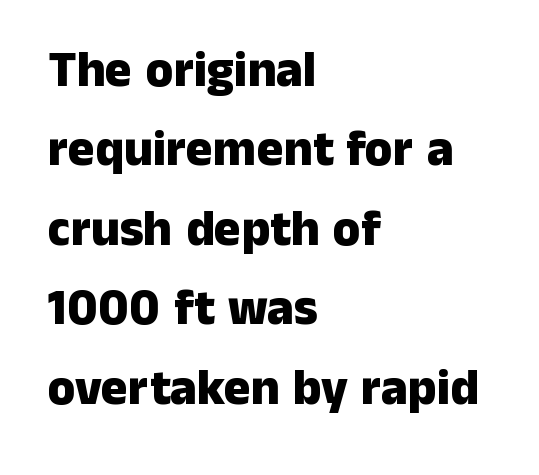
The image shows 50 px heavy sans-serif type, upright; set left-aligned, normal line spacing (1.59x), normal letter spacing, not underlined; low stroke contrast and a medium x-height.
